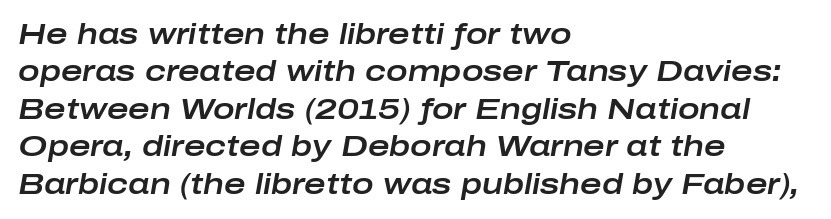
Q: Is the text italic (slanted)? A: Yes, it leans right by about 10 degrees.
Q: Is the text underlined? A: No.
Q: How is the paragraph aligned? A: Left-aligned.
Q: Is the spacing between letters normal or unusually wide? A: Normal.
Q: Is the spacing between lines tight, normal or loose? A: Normal.
Q: Width (condensed, normal, or wide)? A: Wide.
Q: Stroke contrast? A: Low.
Q: x-height? A: Medium.
Q: Monospaced? A: No.
